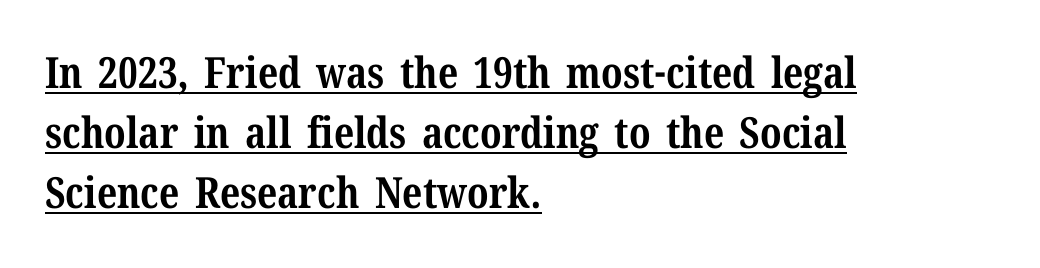
Q: Is the text bold? A: Yes.
Q: Is the text italic (slanted)? A: No, it is upright.
Q: Is the typeface a serif or a sans-serif typeface? A: Serif.
Q: Is the text underlined? A: Yes.
Q: How is the paragraph aligned? A: Left-aligned.
Q: Is the spacing between letters normal or unusually wide? A: Normal.
Q: Is the spacing between lines tight, normal or loose? A: Normal.
Q: Width (condensed, normal, or wide)? A: Normal.
Q: Stroke contrast? A: Medium.
Q: x-height? A: Medium.
Q: Monospaced? A: No.
